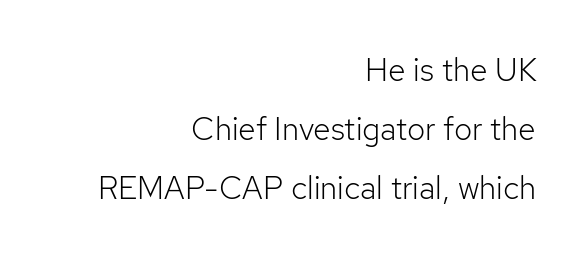
{"serif": "no", "italic": "no", "bold": "no", "weight": "light", "width": "normal", "stroke_contrast": "low", "x_height": "medium", "monospaced": "no", "underline": "no", "align": "right", "line_spacing_ratio": 1.84, "letter_spacing": "normal", "letter_spacing_em": 0.0, "glyph_px": 32}
